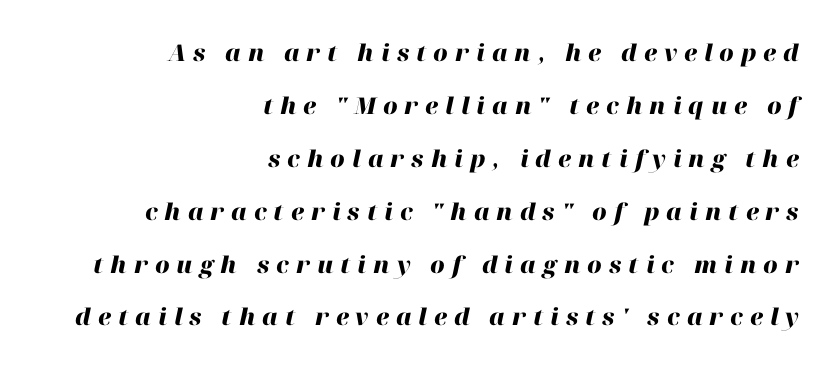
Someone cranked the tracking dial way up on this one. Check the space under the baseline: it is left empty. As a designer I'd log this as weight 700, bold. The glyphs look as if they've been sheared to an angle. Compared with a flush-left layout, this one pins lines to the opposite, right side.
